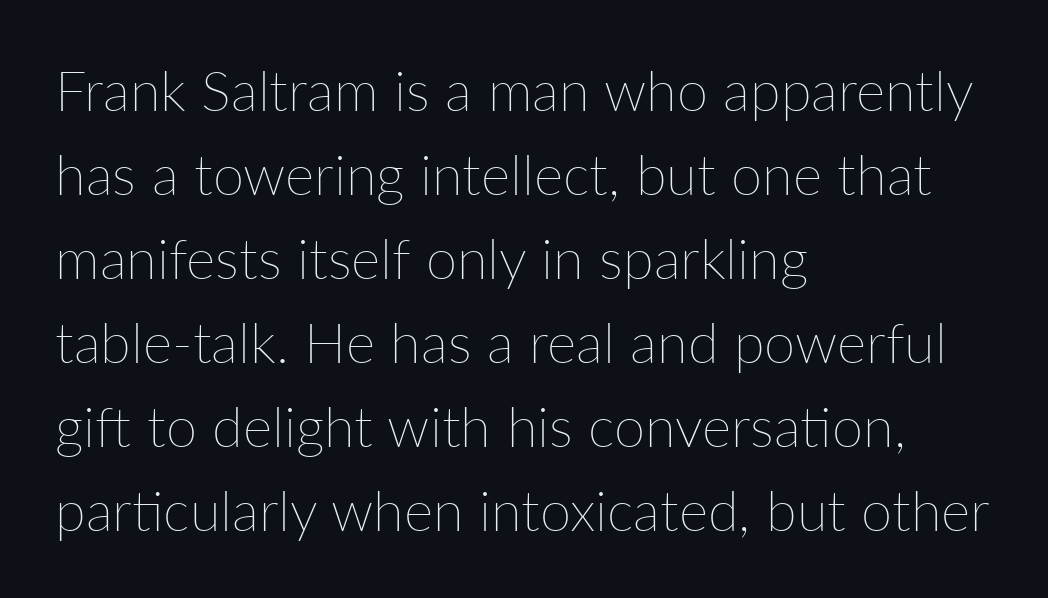
The image shows 56 px thin type, upright; set left-aligned, normal line spacing (1.5x), normal letter spacing, not underlined; low stroke contrast and a medium x-height.
